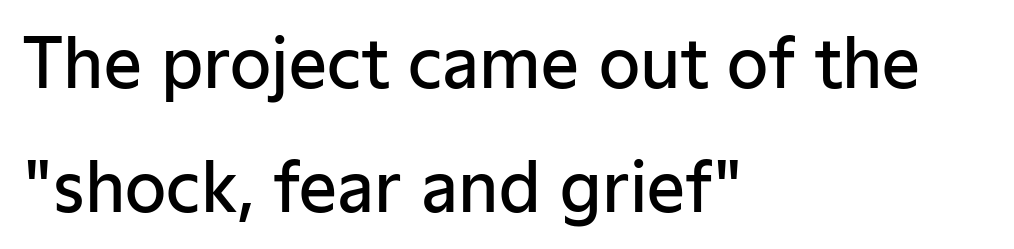
The image shows 67 px semibold sans-serif type, upright; set left-aligned, line spacing 1.85x, normal letter spacing, not underlined; low stroke contrast and a medium x-height.
